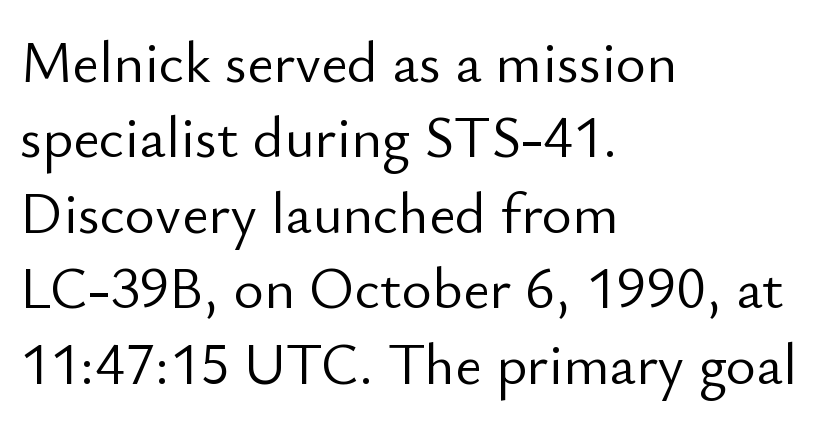
Q: Is the text bold? A: No.
Q: Is the text italic (slanted)? A: No, it is upright.
Q: Is the typeface a serif or a sans-serif typeface? A: Sans-serif.
Q: Is the text underlined? A: No.
Q: How is the paragraph aligned? A: Left-aligned.
Q: Is the spacing between letters normal or unusually wide? A: Normal.
Q: Is the spacing between lines tight, normal or loose? A: Normal.
Q: Width (condensed, normal, or wide)? A: Normal.
Q: Stroke contrast? A: Low.
Q: x-height? A: Small.
Q: Monospaced? A: No.
